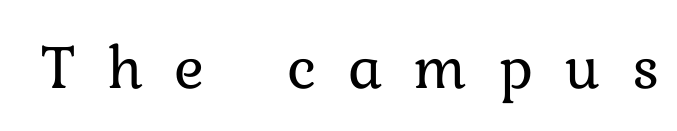
Q: Is the text bold? A: No.
Q: Is the text italic (slanted)? A: No, it is upright.
Q: Is the text underlined? A: No.
Q: Is the spacing between letters normal or unusually wide? A: Unusually wide.
Q: Width (condensed, normal, or wide)? A: Normal.
Q: Stroke contrast? A: Low.
Q: x-height? A: Medium.
Q: Monospaced? A: No.
